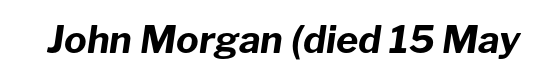
The image shows 38 px bold type, italic (leaning right); set normal letter spacing, not underlined; low stroke contrast and a medium x-height.
